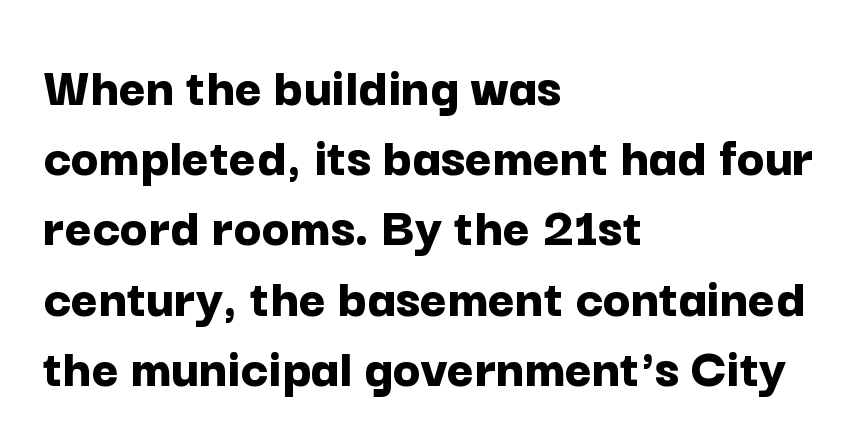
{"serif": "no", "italic": "no", "bold": "yes", "weight": "bold", "width": "normal", "stroke_contrast": "low", "x_height": "medium", "monospaced": "no", "underline": "no", "align": "left", "line_spacing_ratio": 1.21, "letter_spacing": "normal", "letter_spacing_em": 0.0, "glyph_px": 58}
